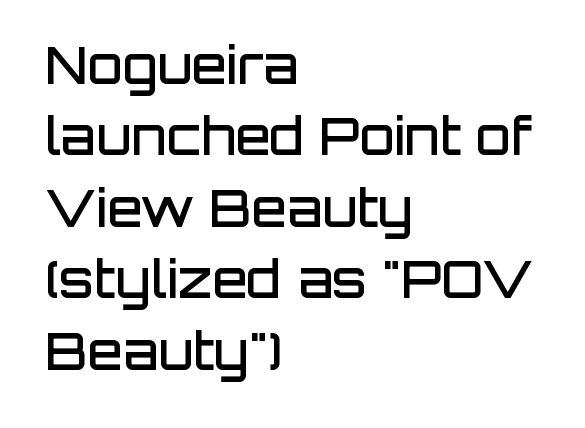
{"serif": "no", "italic": "no", "bold": "semi", "weight": "semibold", "width": "normal", "stroke_contrast": "low", "x_height": "large", "monospaced": "no", "underline": "no", "align": "left", "line_spacing": "normal", "line_spacing_ratio": 1.4, "letter_spacing": "normal", "letter_spacing_em": 0.0, "glyph_px": 51}
